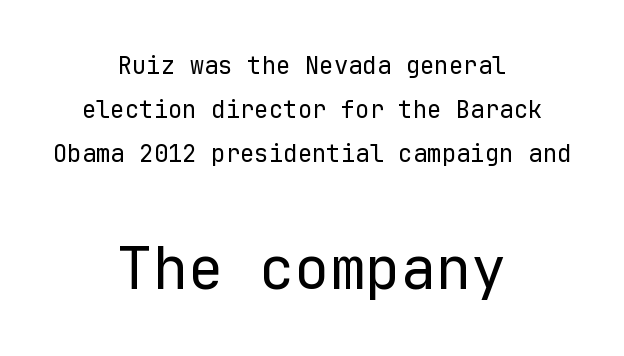
The setting favours the middle, as headings and verse often do. Letters rest on an invisible, unmarked baseline. You can tell from the bare stems that sans-serif type was used. The specimen reads as upright at a glance. Spacing between characters is what you'd get straight out of the box.
